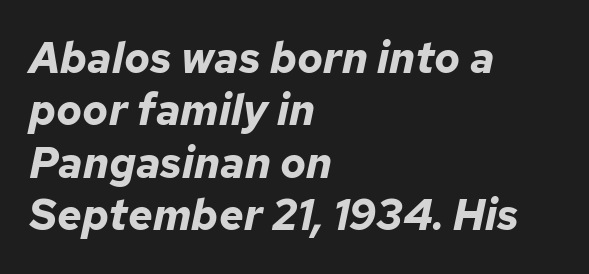
{"italic": "yes", "lean": "right", "slant_degrees": 12, "bold": "yes", "weight": "bold", "width": "normal", "stroke_contrast": "low", "x_height": "medium", "monospaced": "no", "underline": "no", "align": "left", "line_spacing_ratio": 1.22, "letter_spacing": "normal", "letter_spacing_em": 0.0, "glyph_px": 43}
